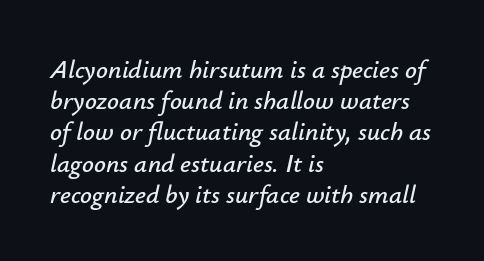
The image shows 26 px text type, italic (leaning right); set left-aligned, line spacing 1.2x, normal letter spacing, not underlined.
